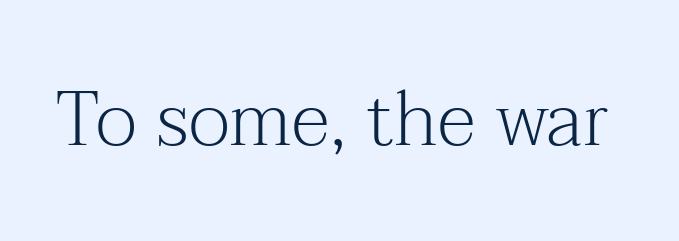
{"serif": "yes", "italic": "no", "bold": "no", "weight": "light", "width": "normal", "stroke_contrast": "medium", "x_height": "medium", "monospaced": "no", "underline": "no", "letter_spacing": "normal", "letter_spacing_em": 0.0, "glyph_px": 77}
